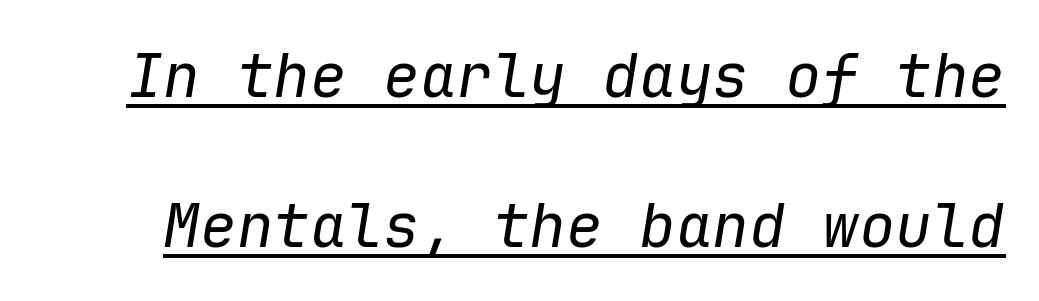
Stroke thickness stays within the range of a standard reading face or lighter. Beneath each row of characters lies a ruled line. Quick note: interline space is abundant. If you drew a line through each stem, it would be angled. The passage shown is typed in a monospace face where columns stay perfectly aligned.
